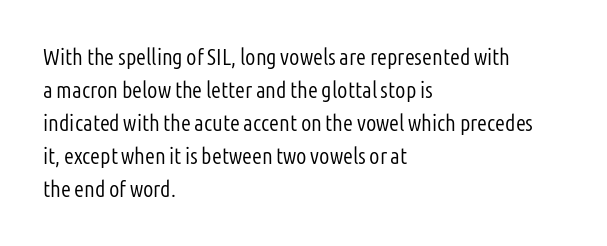
Honestly, the row spacing looks completely unremarkable. Caption: face not bold, strokes unweighted. Posture: vertical. This rendering features lettering with no underline. The setting favours the left margin, as ordinary paragraphs usually do.
